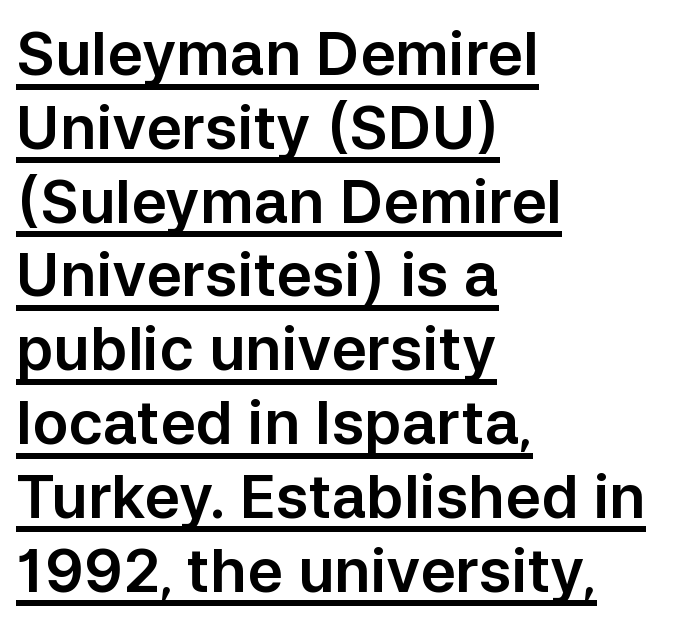
The lettering holds an erect, upright posture throughout. Underlining? Definitely there. The rendering anchors every line to the left-hand side. Each letter keeps its own natural width here, so spacing adapts to shape. Caption: standard tracking, unaltered. Grotesque or geometric, the face here clearly has no serifs.
